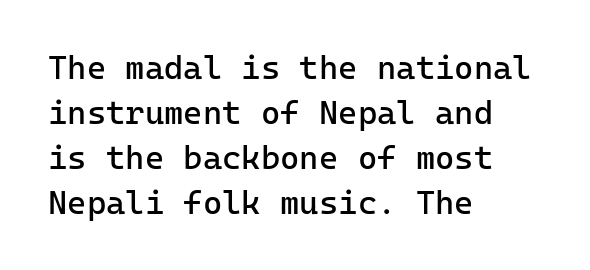
Posture: upright roman. Caption: multi-line text, flush left, ragged right. The space beneath each line is pristine and unruled. Is this a fixed-width face? Yes — each glyph sits in an identical cell. This is sans-serif lettering, the kind often seen on screens and signage. This reads as an unemphasized weight, regular at the heaviest.
